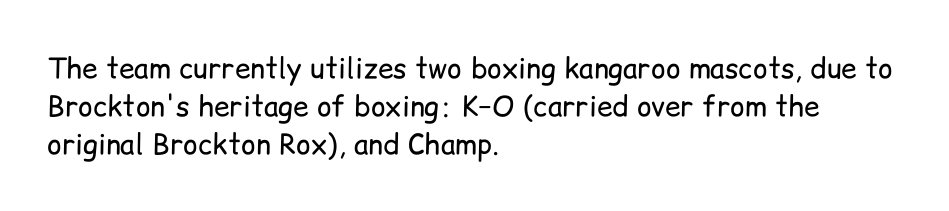
The face used here is rendered with its standard letterfit. Every character sits straight up, as roman type does. Baseline-to-baseline distance is the conventional proportion of letter height. These glyphs show unthickened strokes, regular width or finer. This is sans-serif lettering, the kind often seen on screens and signage. Check the space under the baseline: it is left empty.
